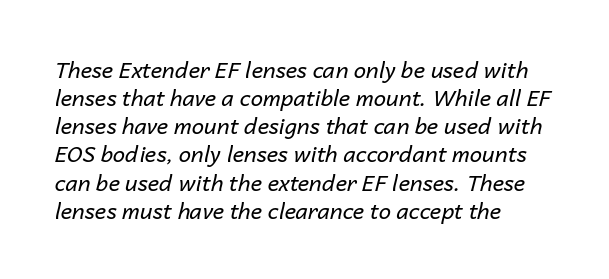
{"italic": "yes", "lean": "right", "slant_degrees": 14, "bold": "no", "underline": "no", "align": "left", "line_spacing": "normal", "line_spacing_ratio": 1.28, "letter_spacing": "normal", "letter_spacing_em": 0.0, "glyph_px": 22}
